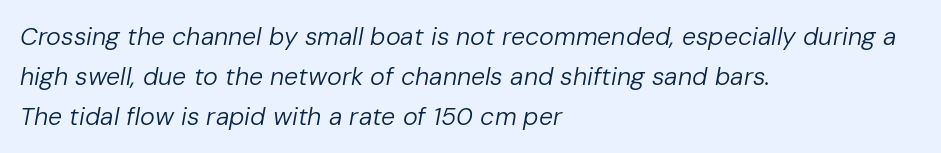
{"italic": "yes", "lean": "right", "slant_degrees": 10, "bold": "no", "underline": "no", "align": "left", "line_spacing": "normal", "line_spacing_ratio": 1.6, "letter_spacing": "normal", "letter_spacing_em": 0.0, "glyph_px": 25}
